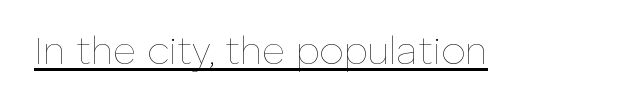
The image shows 39 px thin type, upright; set normal letter spacing, underlined; low stroke contrast and a medium x-height.
